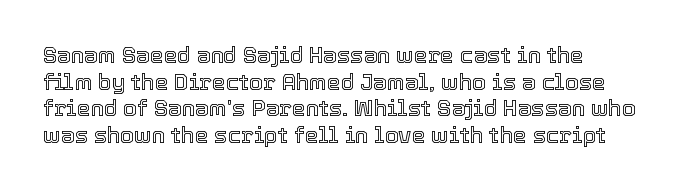
The lettering holds an erect, upright posture throughout. Inter-character spacing is left at the font's built-in metrics. Has an underline been added? It has not.
